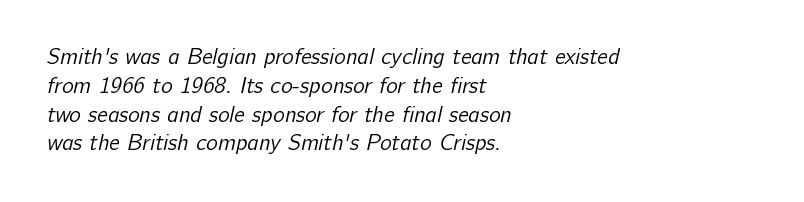
The image shows 22 px text type; set left-aligned, normal line spacing (1.31x), normal letter spacing, not underlined.
